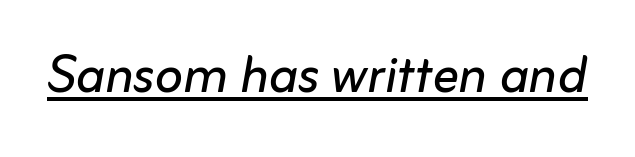
The image shows 66 px regular-weight type, italic (leaning right); set normal letter spacing, underlined; low stroke contrast and a medium x-height.
